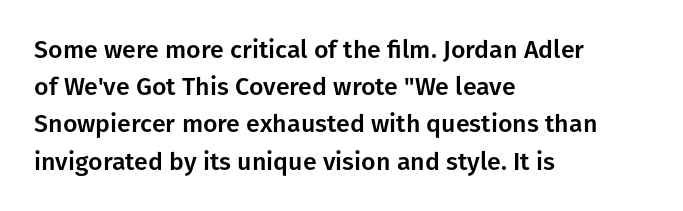
Designer's note — italics off, roman on. Compared with typical paragraphs, the rows here are spaced about the same. No word sits above an underline. Left-aligned paragraph, ragged on the right. This sample uses plain, unmodified letter spacing.
